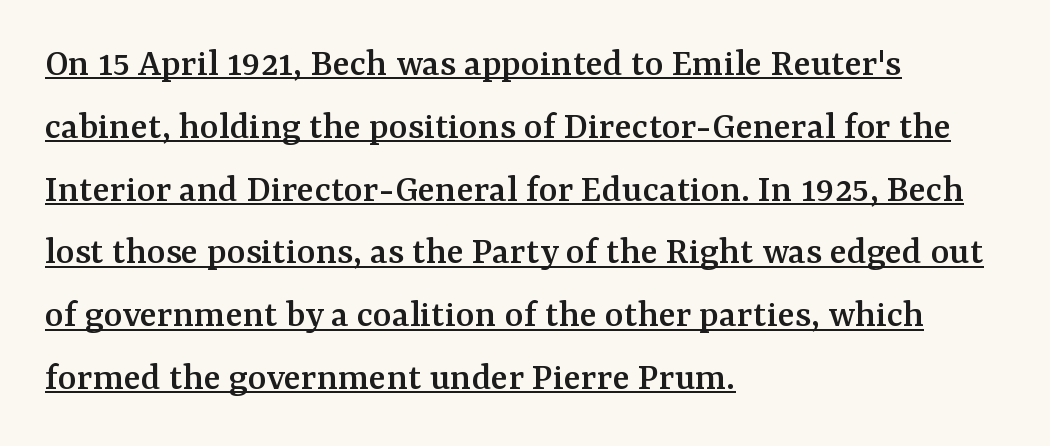
What stands out about the letter spacing? Nothing — it is the standard amount. Regarding leading, the lines here are spaced in the standard way. Unlike italic type, these characters show no tilt at all. A typesetter would call this proportional, since set widths differ per character.
